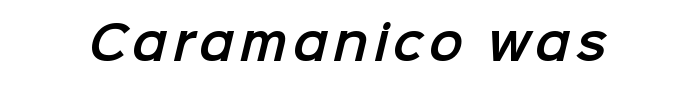
Q: Is the typeface a serif or a sans-serif typeface? A: Sans-serif.
Q: Is the text underlined? A: No.
Q: Width (condensed, normal, or wide)? A: Normal.
Q: Stroke contrast? A: Low.
Q: x-height? A: Medium.
Q: Monospaced? A: No.
